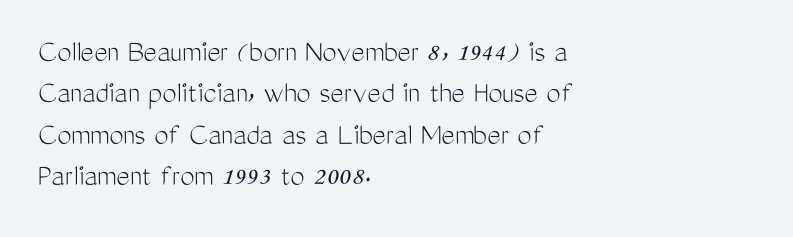
Q: Is the text bold? A: No.
Q: Is the text italic (slanted)? A: No, it is upright.
Q: Is the typeface a serif or a sans-serif typeface? A: Sans-serif.
Q: Is the text underlined? A: No.
Q: How is the paragraph aligned? A: Left-aligned.
Q: Is the spacing between letters normal or unusually wide? A: Normal.
Q: Is the spacing between lines tight, normal or loose? A: Normal.
Q: Width (condensed, normal, or wide)? A: Condensed.
Q: Stroke contrast? A: Medium.
Q: x-height? A: Medium.
Q: Monospaced? A: No.
